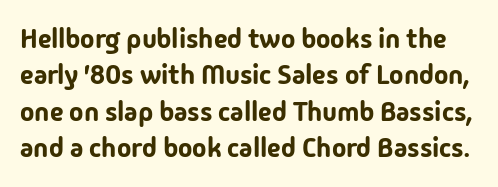
In terms of letterspacing, this is plain default setting. No italicization has been applied; the sample stays upright. This block has exactly the height ordinary leading produces. Quick note: underline off.
